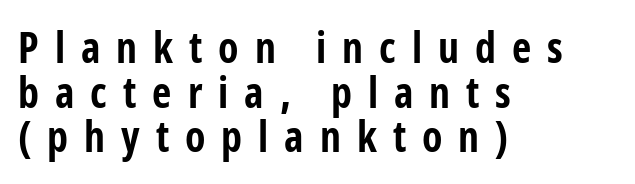
The lettering holds an erect, upright posture throughout. The words here are not underlined. These lines have a slow, spaced-out rhythm from letter to letter. In terms of leading, this rendering errs on the cramped side. The typesetter chose a ragged-right arrangement here.
